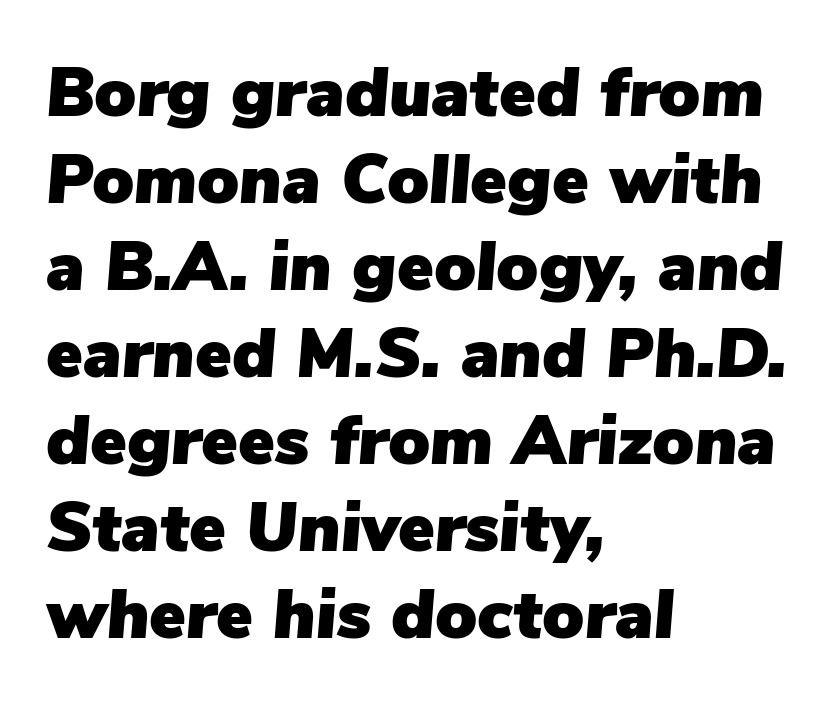
The image shows 69 px text type, italic (leaning right); set left-aligned, normal line spacing (1.26x), normal letter spacing, not underlined; low stroke contrast and a medium x-height.
